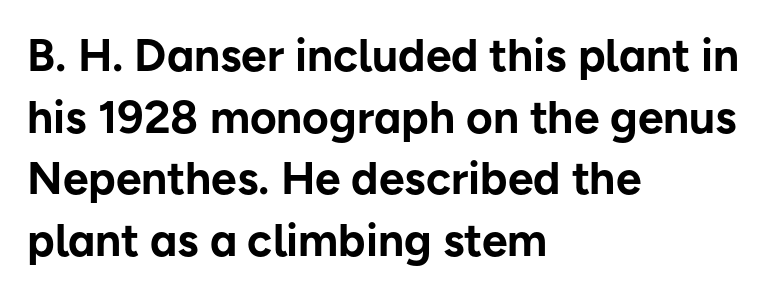
Q: Is the text bold? A: Yes.
Q: Is the text italic (slanted)? A: No, it is upright.
Q: Is the typeface a serif or a sans-serif typeface? A: Sans-serif.
Q: Is the text underlined? A: No.
Q: How is the paragraph aligned? A: Left-aligned.
Q: Is the spacing between letters normal or unusually wide? A: Normal.
Q: Is the spacing between lines tight, normal or loose? A: Normal.
Q: Width (condensed, normal, or wide)? A: Normal.
Q: Stroke contrast? A: Low.
Q: x-height? A: Medium.
Q: Monospaced? A: No.
